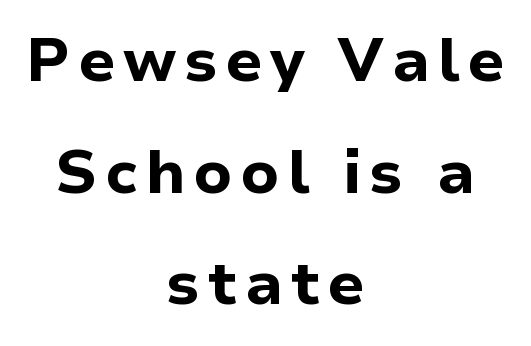
A centered setting, common on invitations and titles, is used for this passage. These lines were composed using upright roman letters. This sample has the flowing, uneven cadence of proportional lettering. Pretty heavy lettering here — definitely bold. Has an underline been added? It has not.
